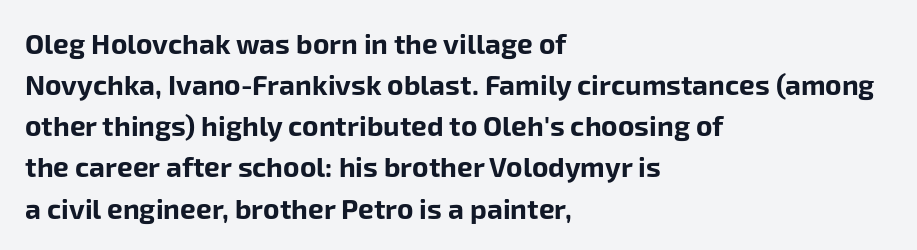
{"serif": "no", "italic": "no", "bold": "yes", "weight": "bold", "width": "normal", "stroke_contrast": "low", "x_height": "medium", "monospaced": "no", "underline": "no", "align": "left", "line_spacing": "normal", "line_spacing_ratio": 1.47, "letter_spacing": "normal", "letter_spacing_em": 0.0, "glyph_px": 28}
